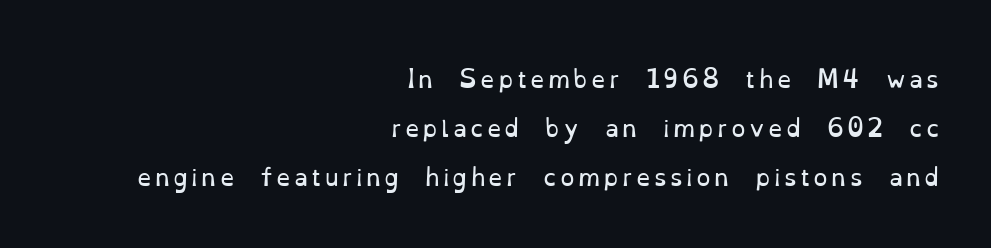
The specimen reads as upright at a glance. Stems here are at most as thick as an everyday book face. Horizontal bands of white between lines are thick stripes. The ragged edge is on the left, which tells us the setting is flush right. Honestly, there is no underline to notice here at all.
